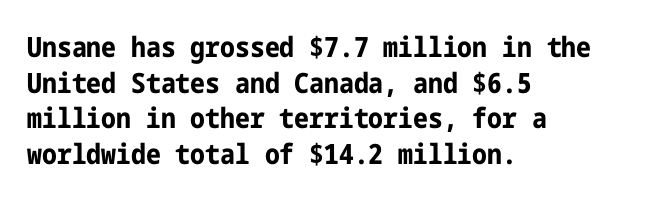
{"serif": "no", "italic": "no", "bold": "yes", "weight": "bold", "width": "condensed", "stroke_contrast": "low", "x_height": "medium", "underline": "no", "align": "left", "line_spacing": "normal", "line_spacing_ratio": 1.27, "letter_spacing": "normal", "letter_spacing_em": 0.0, "glyph_px": 28}
